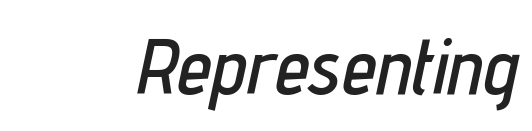
Note the varied advance widths — an 'i' is clearly narrower than an 'm'. If you drew a line through each stem, it would be angled. Does extra space separate the letters? No, they use regular spacing. The passage shown is not underscored anywhere.
